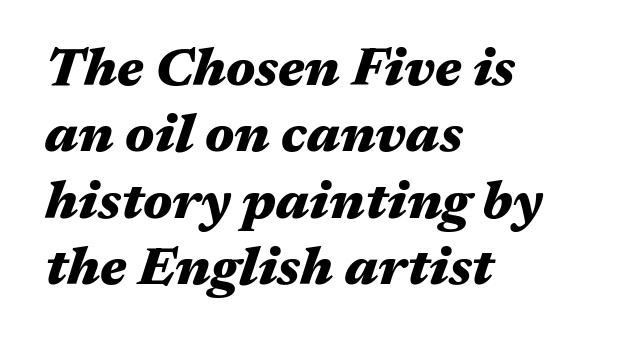
The image shows 54 px heavy, wide type, italic (leaning right); set left-aligned, line spacing 1.23x, normal letter spacing, not underlined; medium stroke contrast and a medium x-height.
